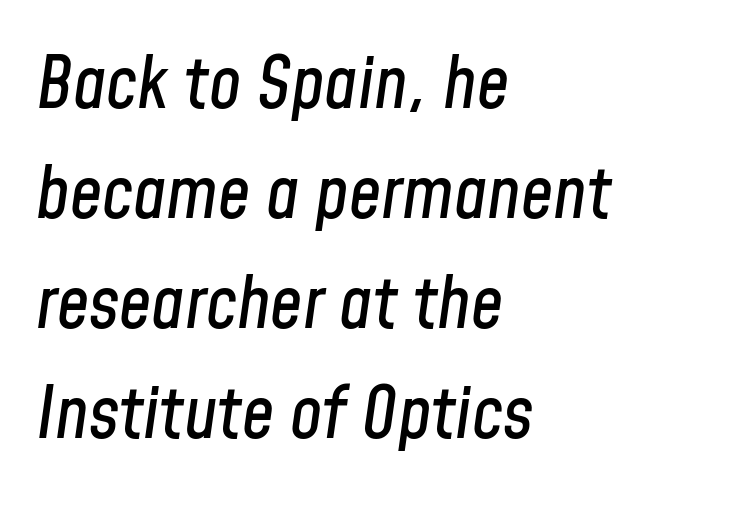
The image shows 72 px condensed type, italic (leaning right); set left-aligned, normal line spacing (1.53x), normal letter spacing, not underlined; low stroke contrast and a medium x-height.
